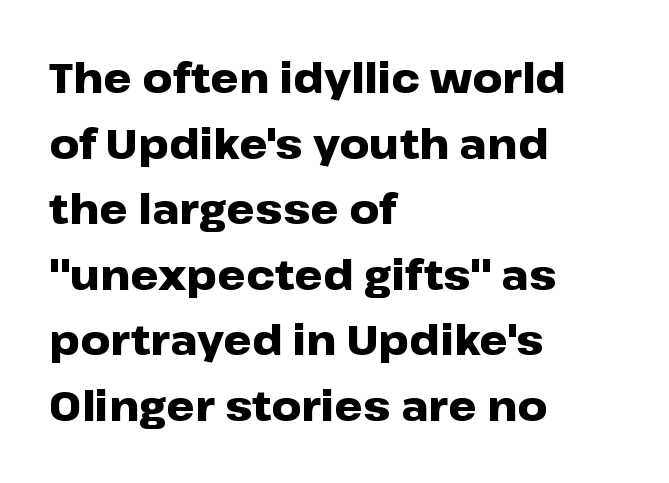
Q: Is the text bold? A: Yes.
Q: Is the text italic (slanted)? A: No, it is upright.
Q: Is the typeface a serif or a sans-serif typeface? A: Sans-serif.
Q: Is the text underlined? A: No.
Q: How is the paragraph aligned? A: Left-aligned.
Q: Is the spacing between letters normal or unusually wide? A: Normal.
Q: Is the spacing between lines tight, normal or loose? A: Normal.
Q: Width (condensed, normal, or wide)? A: Wide.
Q: Stroke contrast? A: Low.
Q: x-height? A: Medium.
Q: Monospaced? A: No.
